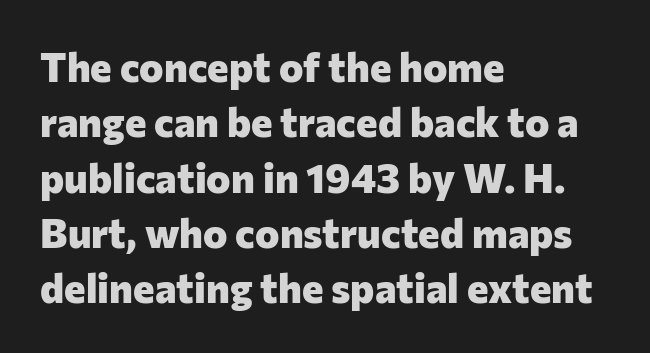
{"serif": "no", "italic": "no", "bold": "yes", "weight": "heavy", "width": "normal", "stroke_contrast": "low", "x_height": "medium", "monospaced": "no", "underline": "no", "align": "left", "line_spacing": "normal", "line_spacing_ratio": 1.35, "letter_spacing": "normal", "letter_spacing_em": 0.0, "glyph_px": 41}
